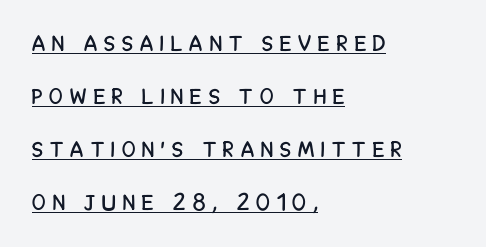
The rendering inserts visible extra space after every character. A rule runs beneath these lines of type. Typeset ragged right — the left edge is the straight one. Quick note: not italic, upright. The lines are spread far apart with generous leading.
